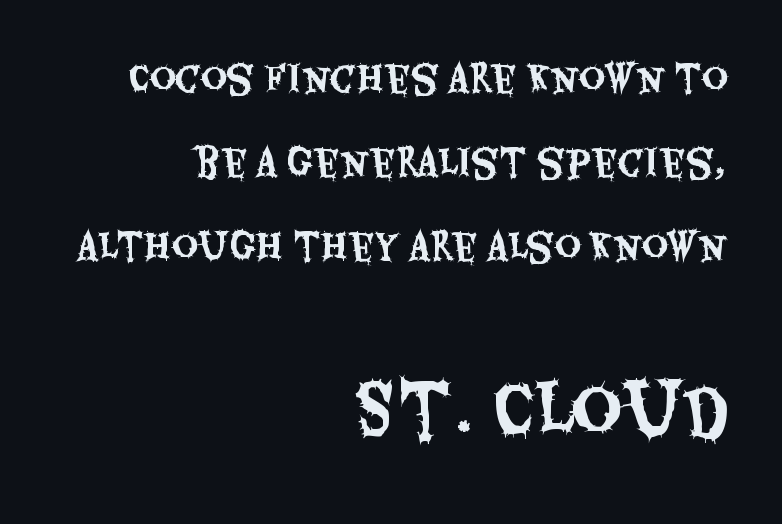
The image shows 71 px condensed sans-serif type, upright; set right-aligned, loose line spacing (2.33x), normal letter spacing, not underlined; the second (bottom) block is 1.97x larger; medium stroke contrast and a large x-height.
